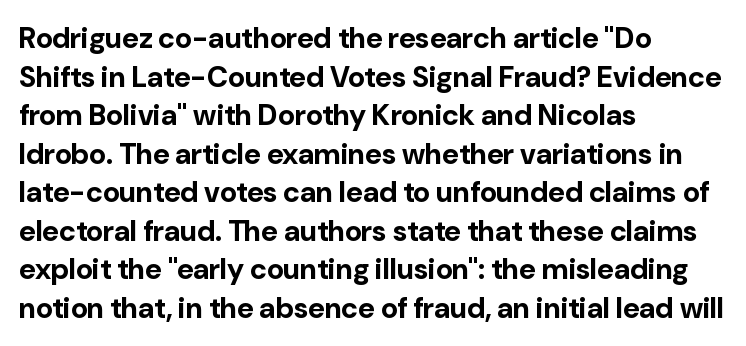
The image shows 29 px bold sans-serif type, upright; set left-aligned, normal line spacing (1.33x), normal letter spacing, not underlined; low stroke contrast and a medium x-height.
